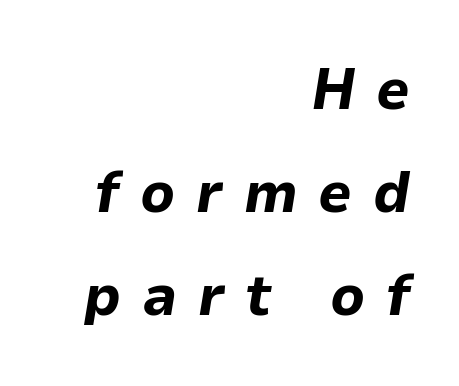
{"italic": "yes", "lean": "right", "slant_degrees": 9, "bold": "yes", "weight": "bold", "width": "normal", "stroke_contrast": "low", "x_height": "medium", "monospaced": "no", "underline": "no", "align": "right", "line_spacing_ratio": 1.75, "letter_spacing": "wide", "letter_spacing_em": 0.35, "glyph_px": 59}
